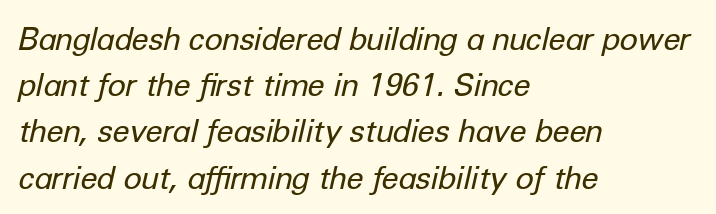
Q: Is the text bold? A: No.
Q: Is the text italic (slanted)? A: Yes, it leans right by about 12 degrees.
Q: Is the text underlined? A: No.
Q: How is the paragraph aligned? A: Left-aligned.
Q: Is the spacing between letters normal or unusually wide? A: Normal.
Q: Is the spacing between lines tight, normal or loose? A: Normal.
Q: Width (condensed, normal, or wide)? A: Normal.
Q: Stroke contrast? A: Low.
Q: x-height? A: Medium.
Q: Monospaced? A: No.
